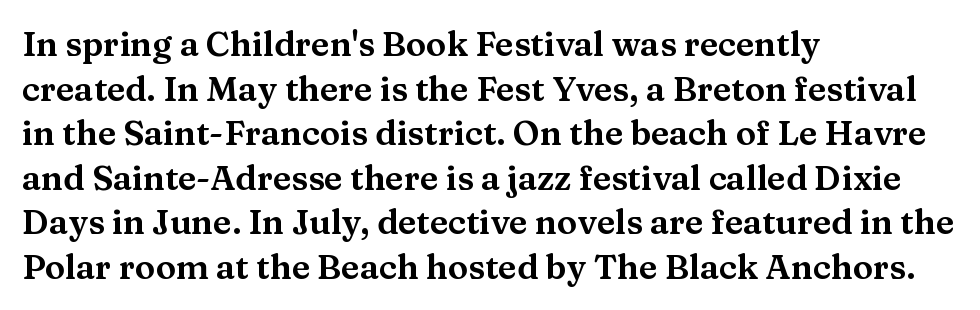
{"serif": "yes", "italic": "no", "width": "wide", "stroke_contrast": "medium", "x_height": "medium", "monospaced": "no", "underline": "no", "align": "left", "line_spacing": "normal", "line_spacing_ratio": 1.31, "letter_spacing": "normal", "letter_spacing_em": 0.0, "glyph_px": 34}
